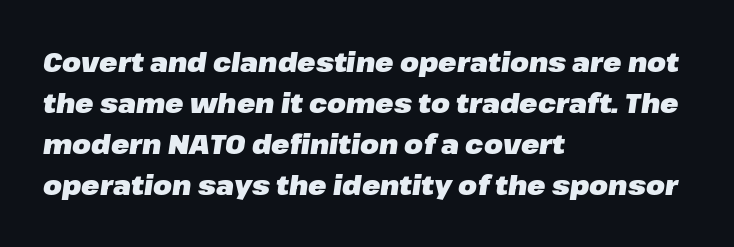
Vertical spacing — default. Tracking value appears to be zero — textbook default spacing. Its strokes are broad and dark, the hallmark of bold type. Compared with a centered layout, this one pins lines to the left instead. Looking at the ascenders, they clearly lean. Check under the words: just untouched page.
